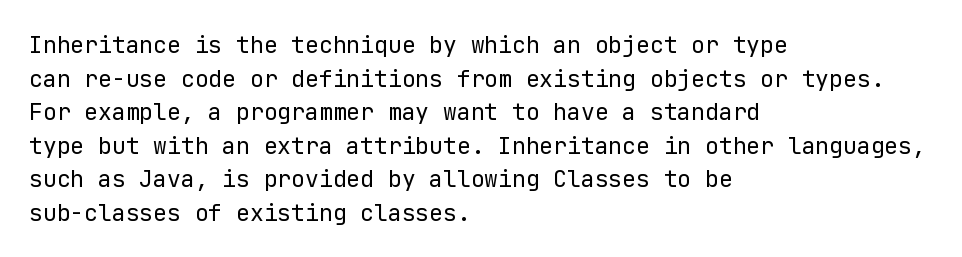
Q: Is the text bold? A: No.
Q: Is the text italic (slanted)? A: No, it is upright.
Q: Is the text underlined? A: No.
Q: How is the paragraph aligned? A: Left-aligned.
Q: Is the spacing between letters normal or unusually wide? A: Normal.
Q: Is the spacing between lines tight, normal or loose? A: Normal.
